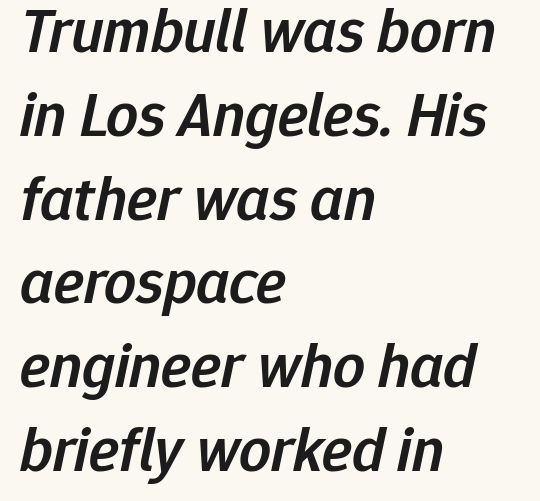
Q: Is the text bold? A: Semi-bold.
Q: Is the text italic (slanted)? A: Yes, it leans right by about 12 degrees.
Q: Is the text underlined? A: No.
Q: How is the paragraph aligned? A: Left-aligned.
Q: Is the spacing between letters normal or unusually wide? A: Normal.
Q: Is the spacing between lines tight, normal or loose? A: Normal.
Q: Width (condensed, normal, or wide)? A: Normal.
Q: Stroke contrast? A: Low.
Q: x-height? A: Medium.
Q: Monospaced? A: No.
